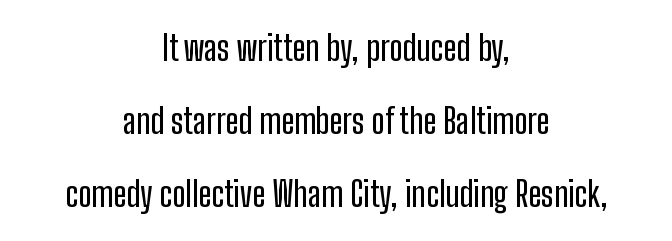
{"serif": "no", "italic": "no", "width": "condensed", "stroke_contrast": "low", "x_height": "medium", "monospaced": "no", "underline": "no", "align": "center", "line_spacing": "loose", "line_spacing_ratio": 2.08, "letter_spacing": "normal", "letter_spacing_em": 0.0, "glyph_px": 35}
